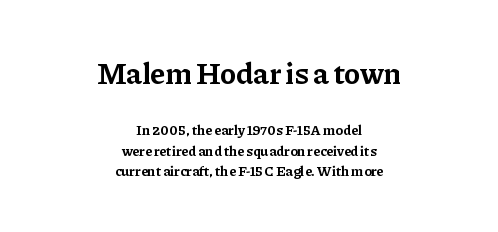
The image shows 30 px bold serif type, upright; set centered, normal line spacing (1.49x), normal letter spacing, not underlined; the first (top) block is 2.14x larger; low stroke contrast and a medium x-height.
